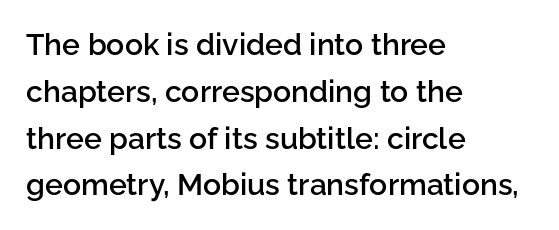
The image shows 30 px semibold sans-serif type, upright; set left-aligned, normal line spacing (1.56x), normal letter spacing, not underlined; low stroke contrast and a medium x-height.
